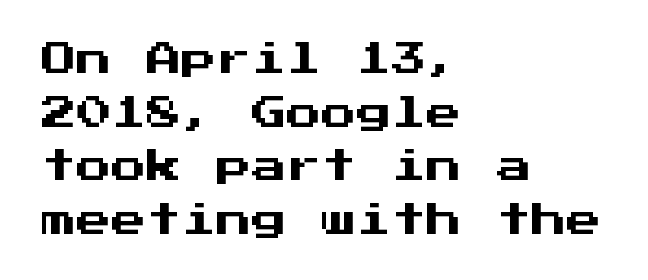
Every character here occupies the same horizontal width, giving the sample a typewriter-like rhythm. Plain, unruled lines of type. Rows of type keep a routine distance in the vertical direction. The lettering holds an erect, upright posture throughout. Caption: multi-line text, flush left, ragged right. Short note: letters normally spaced.
